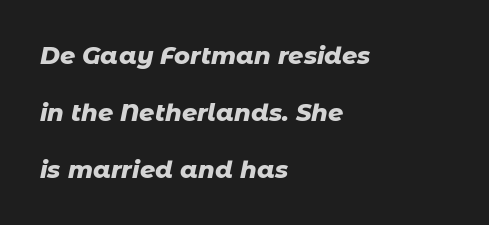
The strip under each line holds only bare page. Does the lettering tilt? It does — this is italic. As a designer I'd log this as weight 700, bold. Spacing between characters is what you'd get straight out of the box. The setting favours the left margin, as ordinary paragraphs usually do. Summary of vertical rhythm: relaxed, with wide interline spacing.
